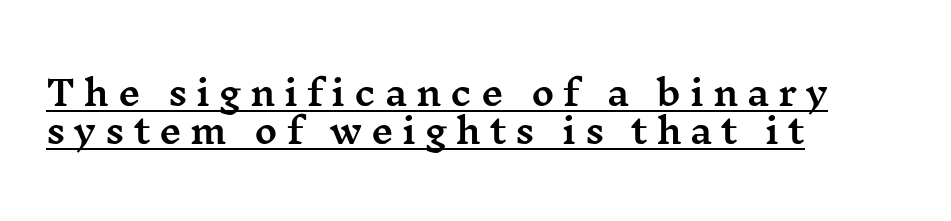
The image shows 35 px wide serif type, upright; set left-aligned, tight line spacing (1.08x), unusually wide letter spacing (+0.25 em), underlined; medium stroke contrast and a medium x-height.
